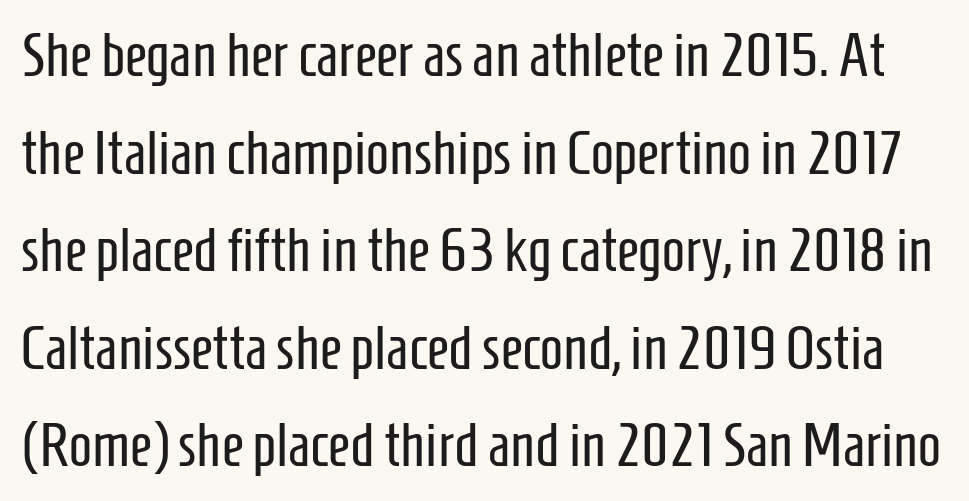
The image shows 61 px regular-weight, condensed sans-serif type, upright; set normal line spacing (1.6x), normal letter spacing, not underlined; low stroke contrast and a medium x-height.
